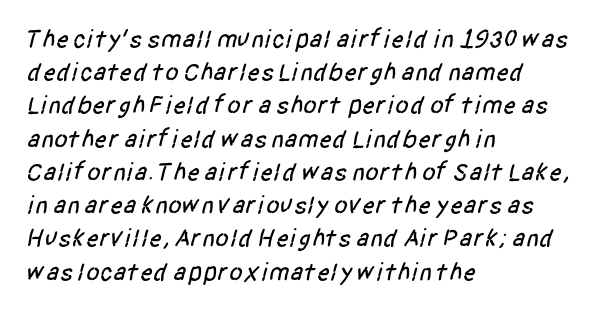
Q: Is the text underlined? A: No.
Q: How is the paragraph aligned? A: Left-aligned.
Q: Is the spacing between letters normal or unusually wide? A: Normal.
Q: Is the spacing between lines tight, normal or loose? A: Normal.
